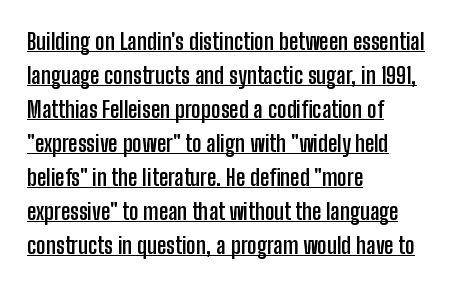
Q: Is the text bold? A: Yes.
Q: Is the text italic (slanted)? A: No, it is upright.
Q: Is the text underlined? A: Yes.
Q: How is the paragraph aligned? A: Left-aligned.
Q: Is the spacing between letters normal or unusually wide? A: Normal.
Q: Is the spacing between lines tight, normal or loose? A: Normal.
